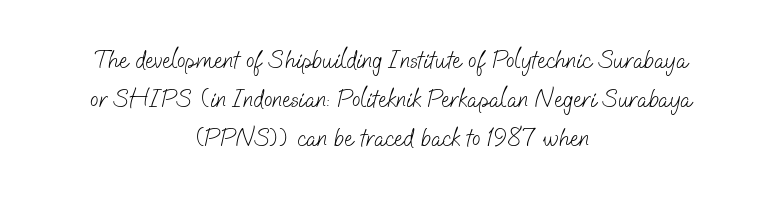
The image shows 25 px text type; set centered, normal line spacing (1.57x), normal letter spacing, not underlined.
